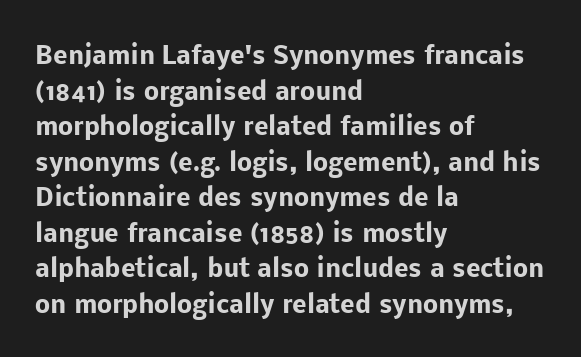
The image shows 24 px bold type, upright; set left-aligned, normal line spacing (1.48x), normal letter spacing, not underlined.
